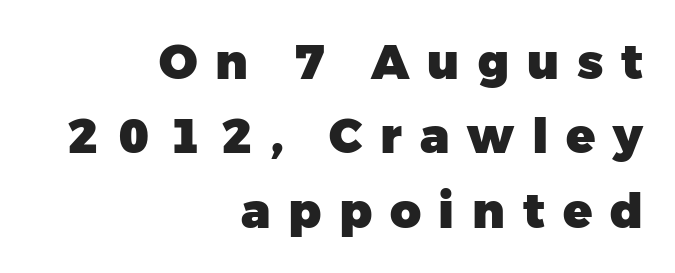
The image shows 48 px heavy sans-serif type, upright; set right-aligned, normal line spacing (1.55x), unusually wide letter spacing (+0.37 em), not underlined; low stroke contrast and a medium x-height.
